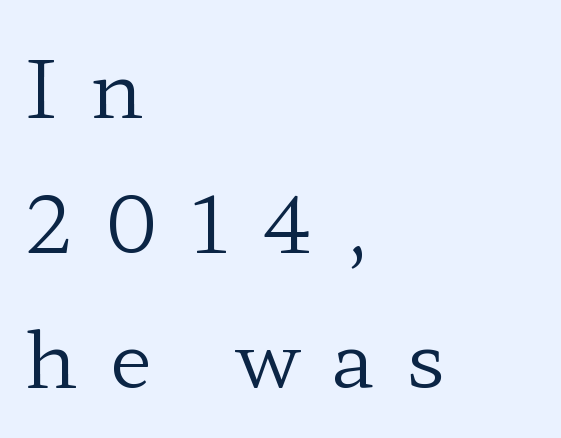
{"serif": "yes", "italic": "no", "bold": "no", "weight": "regular", "width": "wide", "stroke_contrast": "low", "x_height": "medium", "monospaced": "no", "underline": "no", "align": "left", "line_spacing_ratio": 1.71, "letter_spacing": "wide", "letter_spacing_em": 0.41, "glyph_px": 79}
